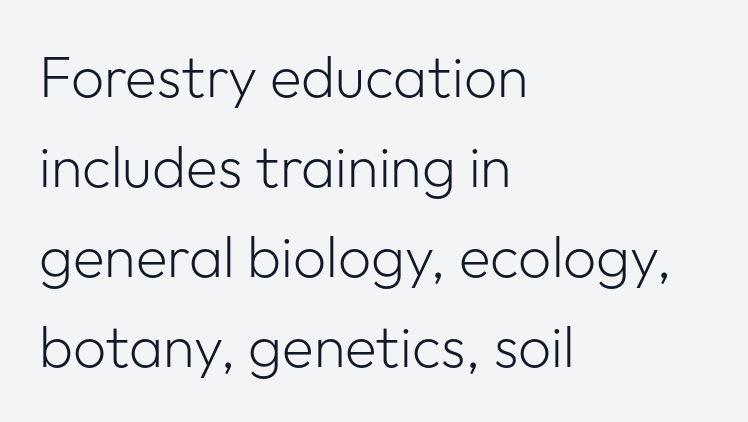
{"serif": "no", "italic": "no", "bold": "no", "weight": "light", "width": "normal", "stroke_contrast": "low", "x_height": "medium", "monospaced": "no", "underline": "no", "align": "left", "line_spacing": "normal", "line_spacing_ratio": 1.55, "letter_spacing": "normal", "letter_spacing_em": 0.0, "glyph_px": 58}
